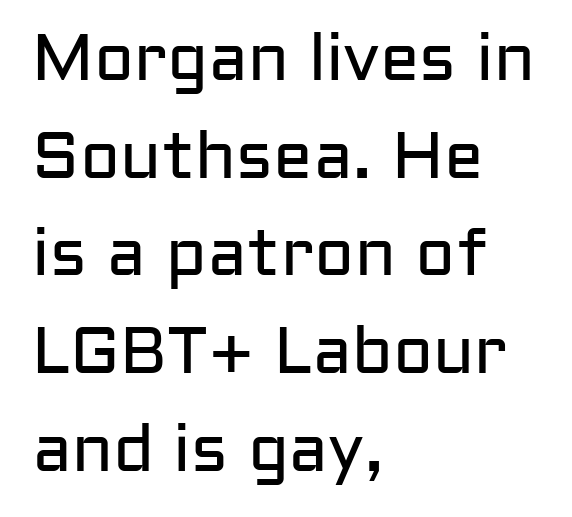
Q: Is the text bold? A: No.
Q: Is the text italic (slanted)? A: No, it is upright.
Q: Is the typeface a serif or a sans-serif typeface? A: Sans-serif.
Q: Is the text underlined? A: No.
Q: How is the paragraph aligned? A: Left-aligned.
Q: Is the spacing between letters normal or unusually wide? A: Normal.
Q: Is the spacing between lines tight, normal or loose? A: Normal.
Q: Width (condensed, normal, or wide)? A: Normal.
Q: Stroke contrast? A: Low.
Q: x-height? A: Medium.
Q: Monospaced? A: No.
